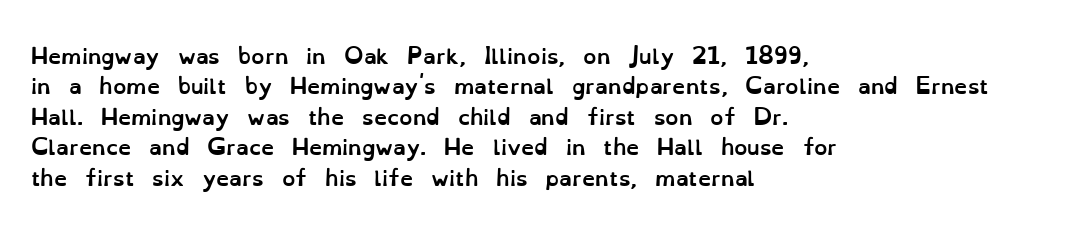
The image shows 21 px bold type, upright; set left-aligned, normal line spacing (1.45x), normal letter spacing, not underlined.
